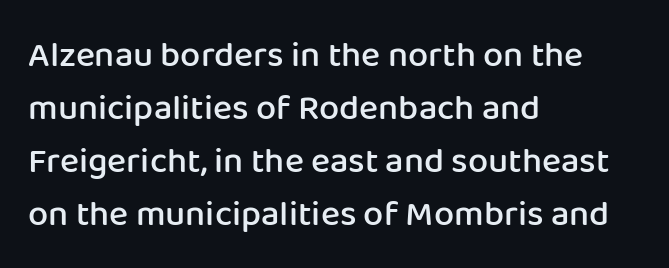
{"serif": "no", "italic": "no", "bold": "semi", "weight": "semibold", "width": "normal", "stroke_contrast": "low", "x_height": "medium", "monospaced": "no", "underline": "no", "align": "left", "line_spacing": "normal", "line_spacing_ratio": 1.47, "letter_spacing": "normal", "letter_spacing_em": 0.0, "glyph_px": 36}
